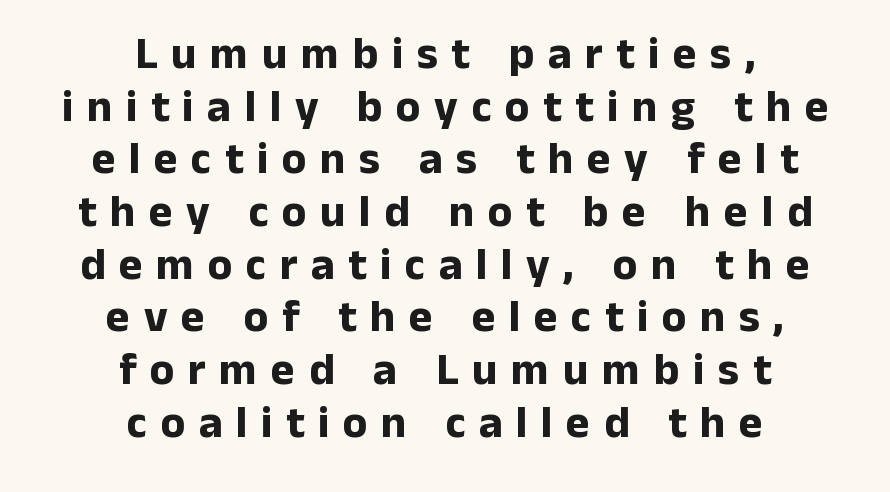
The image shows 45 px bold sans-serif type, upright; set centered, line spacing 1.17x, unusually wide letter spacing (+0.3 em), not underlined; low stroke contrast and a medium x-height.
